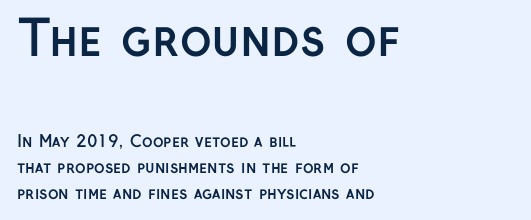
Q: Is the text bold? A: Yes.
Q: Is the text italic (slanted)? A: No, it is upright.
Q: Is the typeface a serif or a sans-serif typeface? A: Sans-serif.
Q: Is the text underlined? A: No.
Q: How is the paragraph aligned? A: Left-aligned.
Q: Is the spacing between letters normal or unusually wide? A: Normal.
Q: Is the spacing between lines tight, normal or loose? A: Normal.
Q: Which block of text is set in a larger size, the first (top) or the second (bottom)? A: The first (top) one.
Q: Width (condensed, normal, or wide)? A: Normal.
Q: Stroke contrast? A: Low.
Q: x-height? A: Medium.
Q: Monospaced? A: No.
